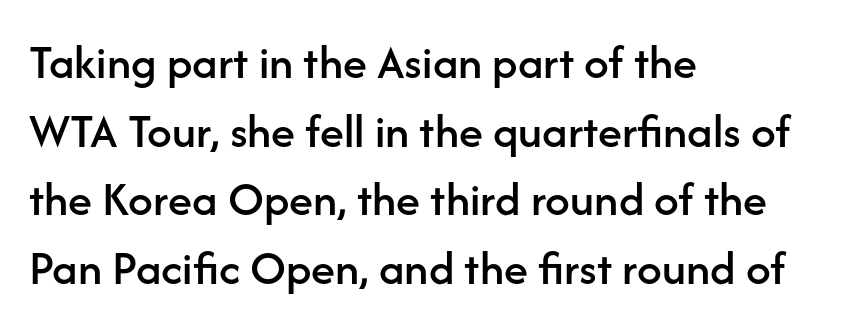
Q: Is the text italic (slanted)? A: No, it is upright.
Q: Is the typeface a serif or a sans-serif typeface? A: Sans-serif.
Q: Is the text underlined? A: No.
Q: How is the paragraph aligned? A: Left-aligned.
Q: Is the spacing between letters normal or unusually wide? A: Normal.
Q: Is the spacing between lines tight, normal or loose? A: Normal.
Q: Width (condensed, normal, or wide)? A: Normal.
Q: Stroke contrast? A: Low.
Q: x-height? A: Medium.
Q: Monospaced? A: No.
